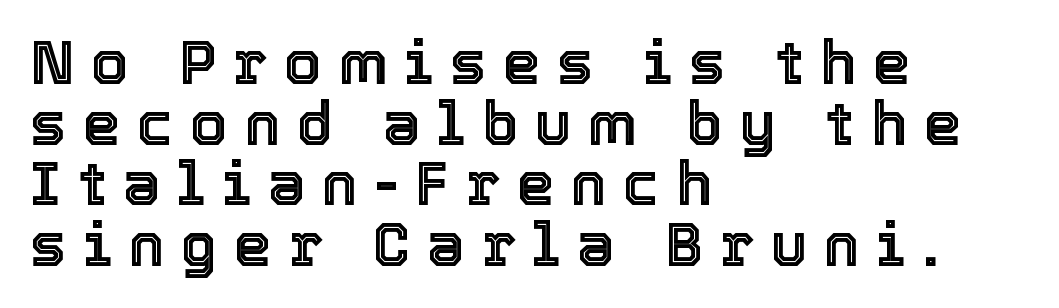
Quick note: interline space is minimal. Every character sits straight up, as roman type does. Is the block centered? No — it sits flush against the left margin. The rendering uses natural spacing where letterforms have individual widths. Descenders are the only things crossing below the line.
